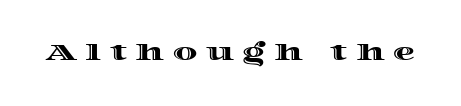
The space beneath each line is pristine and unruled. The typography opts for an upright posture over an oblique one. Loose tracking; the words dissolve into strings of separated letters.
